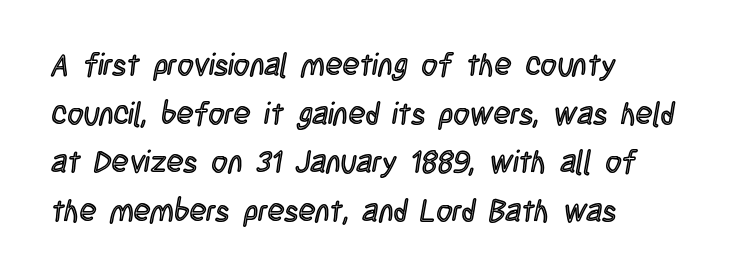
The image shows 31 px condensed type; set left-aligned, normal line spacing (1.57x), normal letter spacing, not underlined; a large x-height.
